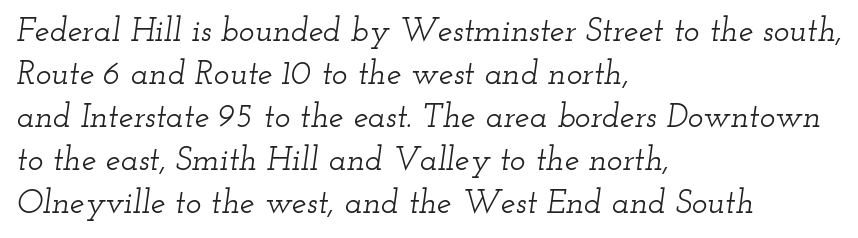
{"serif": "yes", "italic": "yes", "lean": "right", "slant_degrees": 12, "width": "wide", "stroke_contrast": "low", "x_height": "small", "monospaced": "no", "underline": "no", "align": "left", "line_spacing": "normal", "line_spacing_ratio": 1.3, "letter_spacing": "normal", "letter_spacing_em": 0.0, "glyph_px": 33}
